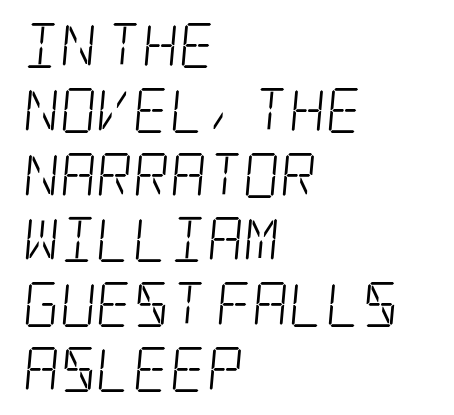
{"serif": "yes", "bold": "no", "weight": "light", "width": "condensed", "stroke_contrast": "low", "x_height": "large", "underline": "no", "align": "left", "line_spacing": "normal", "line_spacing_ratio": 1.44, "letter_spacing": "normal", "letter_spacing_em": 0.0, "glyph_px": 45}
